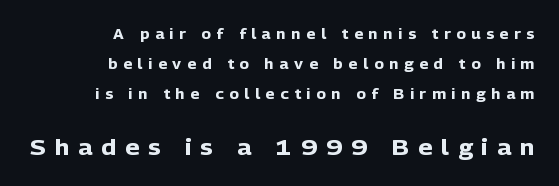
Q: Is the text bold? A: Yes.
Q: Is the text italic (slanted)? A: No, it is upright.
Q: Is the text underlined? A: No.
Q: How is the paragraph aligned? A: Right-aligned.
Q: Is the spacing between letters normal or unusually wide? A: Unusually wide.
Q: Is the spacing between lines tight, normal or loose? A: Loose.
Q: Which block of text is set in a larger size, the first (top) or the second (bottom)? A: The second (bottom) one.
